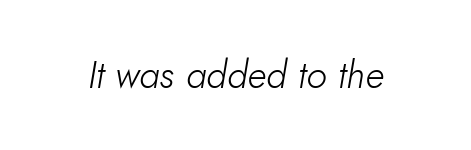
Q: Is the text bold? A: No.
Q: Is the text italic (slanted)? A: Yes, it leans right by about 10 degrees.
Q: Is the text underlined? A: No.
Q: Is the spacing between letters normal or unusually wide? A: Normal.
Q: Width (condensed, normal, or wide)? A: Normal.
Q: Stroke contrast? A: Low.
Q: x-height? A: Small.
Q: Monospaced? A: No.
